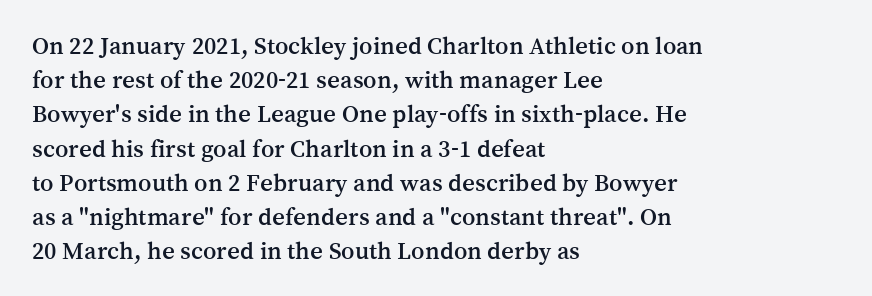
{"italic": "no", "underline": "no", "align": "left", "line_spacing": "normal", "line_spacing_ratio": 1.37, "letter_spacing": "normal", "letter_spacing_em": 0.0, "glyph_px": 25}
